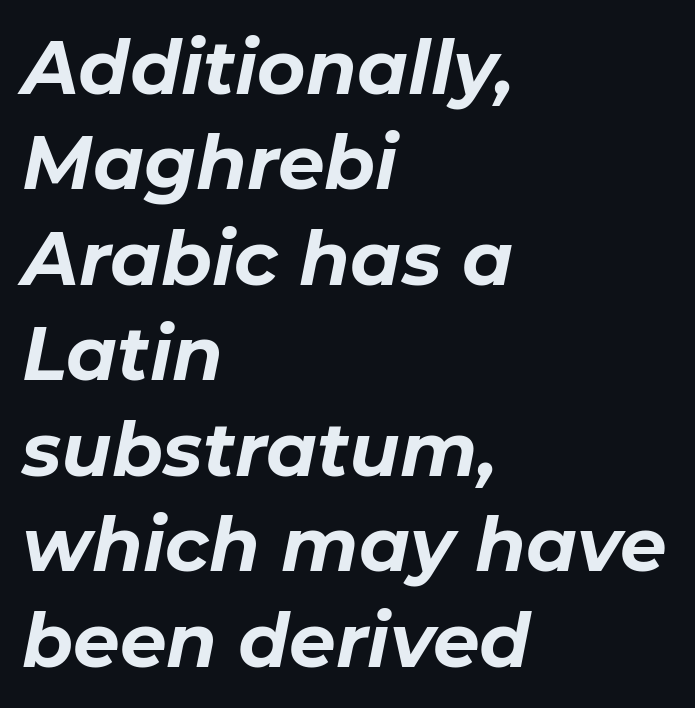
The ragged edge is on the right, which tells us the setting is flush left. What stands out about the letter spacing? Nothing — it is the standard amount. Rows of type keep a routine distance in the vertical direction. Tall strokes in this sample are angled rather than plumb.
